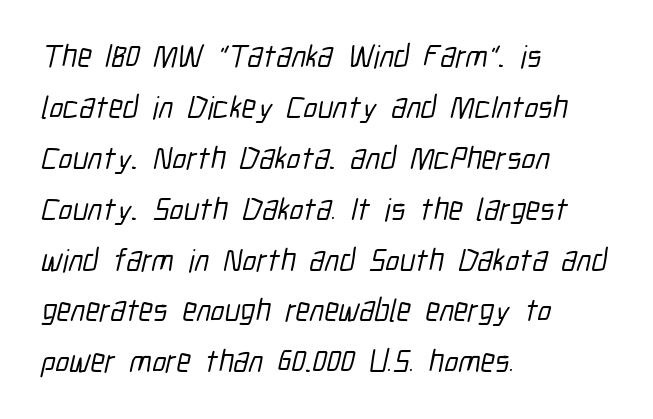
The image shows 32 px condensed sans-serif type; set left-aligned, normal line spacing (1.59x), normal letter spacing, not underlined; low stroke contrast and a medium x-height.
